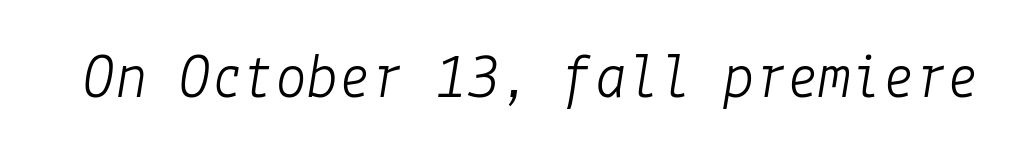
The image shows 64 px light type, italic (leaning right); set normal letter spacing, not underlined; low stroke contrast and a medium x-height.
